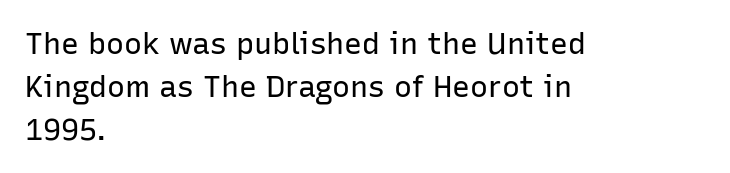
The image shows 30 px regular-weight sans-serif type, upright; set left-aligned, normal line spacing (1.43x), normal letter spacing, not underlined; low stroke contrast and a medium x-height.
